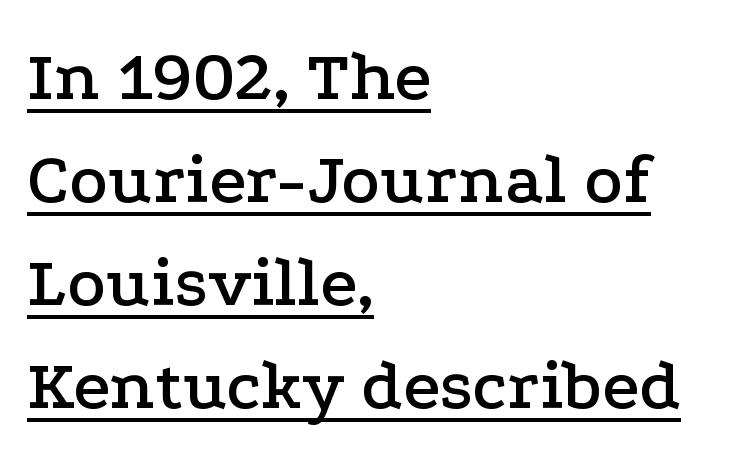
{"serif": "yes", "italic": "no", "width": "wide", "stroke_contrast": "low", "x_height": "medium", "monospaced": "no", "underline": "yes", "align": "left", "line_spacing": "normal", "line_spacing_ratio": 1.43, "letter_spacing": "normal", "letter_spacing_em": 0.0, "glyph_px": 72}
